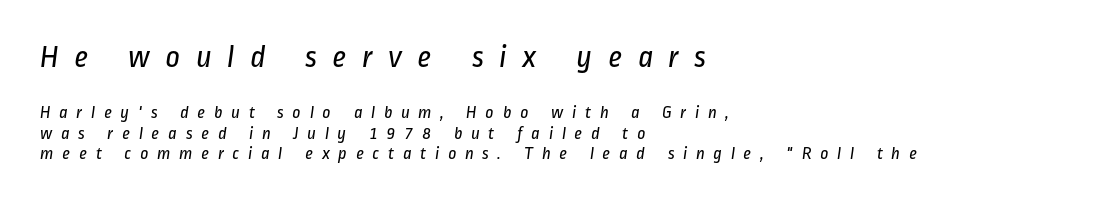
{"serif": "no", "bold": "no", "weight": "regular", "width": "condensed", "stroke_contrast": "low", "x_height": "medium", "monospaced": "no", "underline": "no", "align": "left", "line_spacing": "tight", "line_spacing_ratio": 1.14, "letter_spacing": "wide", "letter_spacing_em": 0.47, "larger_block": "first", "size_ratio": 1.78, "glyph_px": 32}
